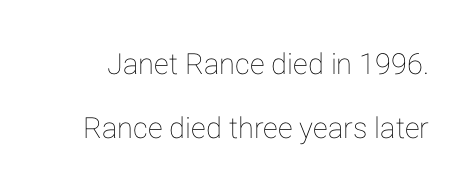
{"italic": "no", "width": "normal", "stroke_contrast": "low", "x_height": "medium", "monospaced": "no", "underline": "no", "line_spacing": "loose", "line_spacing_ratio": 2.19, "letter_spacing": "normal", "letter_spacing_em": 0.0, "glyph_px": 29}
